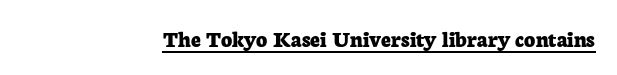
The image shows 24 px bold type, upright; set normal letter spacing, underlined.
